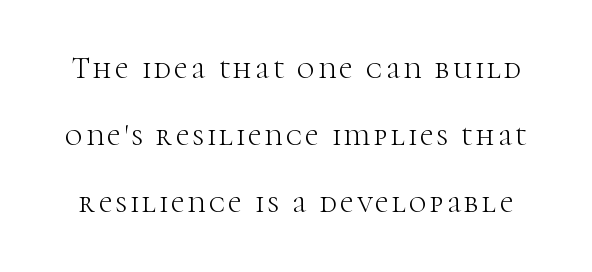
Q: Is the text bold? A: No.
Q: Is the text italic (slanted)? A: No, it is upright.
Q: Is the typeface a serif or a sans-serif typeface? A: Serif.
Q: Is the text underlined? A: No.
Q: Is the spacing between lines tight, normal or loose? A: Loose.
Q: Width (condensed, normal, or wide)? A: Normal.
Q: Stroke contrast? A: High.
Q: x-height? A: Medium.
Q: Monospaced? A: No.
